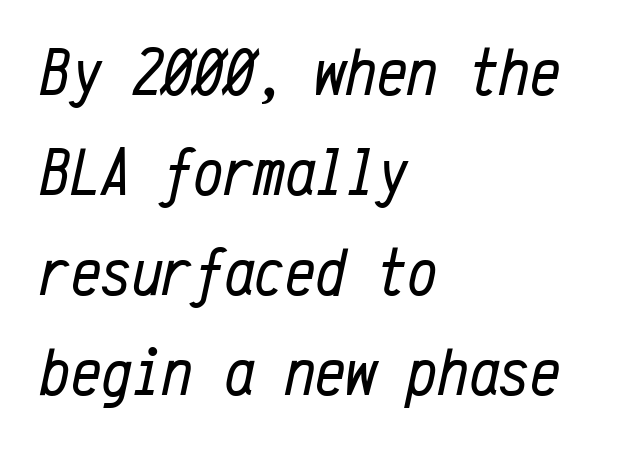
{"italic": "yes", "lean": "right", "slant_degrees": 12, "bold": "no", "weight": "regular", "width": "condensed", "stroke_contrast": "low", "x_height": "medium", "monospaced": "yes", "underline": "no", "align": "left", "line_spacing": "normal", "line_spacing_ratio": 1.47, "letter_spacing": "normal", "letter_spacing_em": 0.0, "glyph_px": 68}
